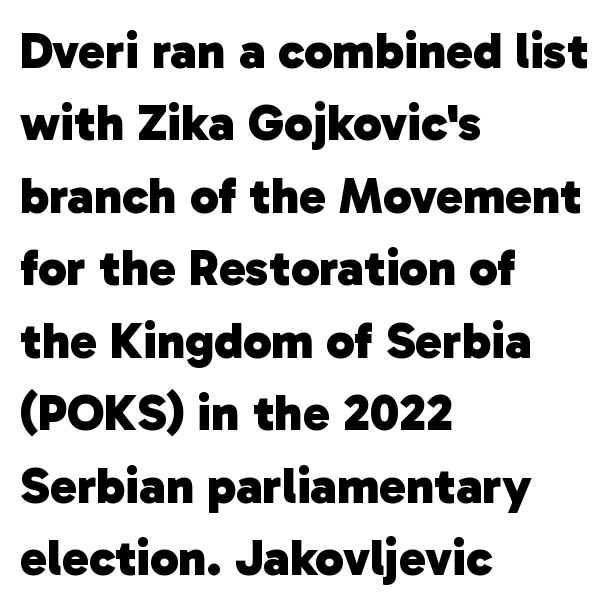
{"serif": "no", "bold": "yes", "weight": "heavy", "width": "normal", "stroke_contrast": "low", "x_height": "medium", "monospaced": "no", "underline": "no", "align": "left", "line_spacing": "normal", "line_spacing_ratio": 1.42, "letter_spacing": "normal", "letter_spacing_em": 0.0, "glyph_px": 51}
